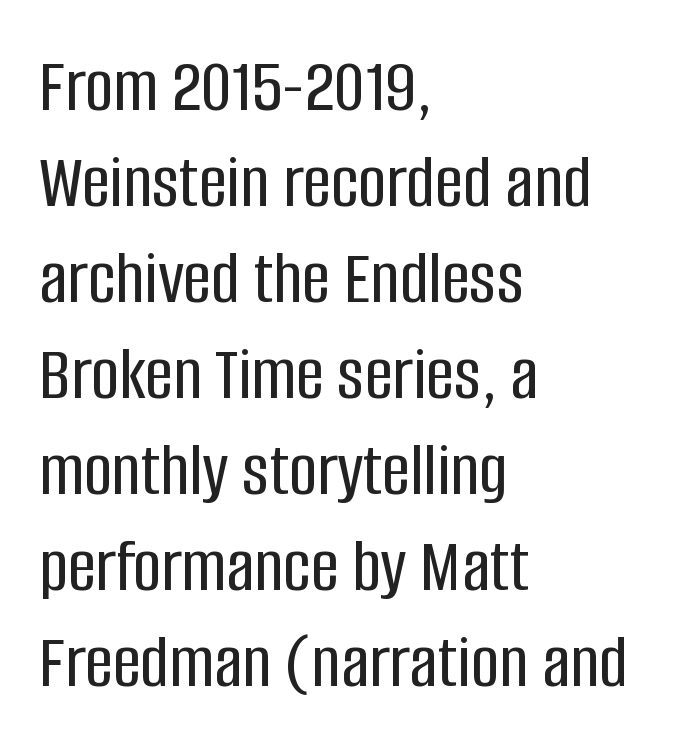
No italicization has been applied; the sample stays upright. The font family rendered here belongs to the sans-serif group. These lines are rendered in a variable-pitch font. Teacher's note: observe the even left margin — that is flush-left alignment. Letters rest on an invisible, unmarked baseline.
